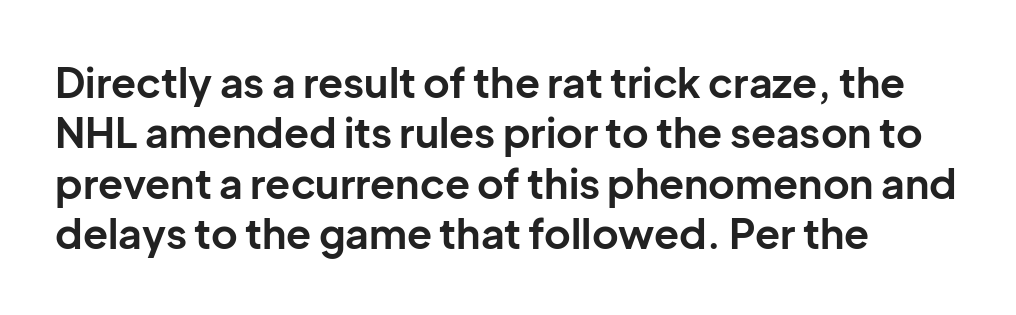
Q: Is the text bold? A: Yes.
Q: Is the text italic (slanted)? A: No, it is upright.
Q: Is the typeface a serif or a sans-serif typeface? A: Sans-serif.
Q: Is the text underlined? A: No.
Q: How is the paragraph aligned? A: Left-aligned.
Q: Is the spacing between letters normal or unusually wide? A: Normal.
Q: Width (condensed, normal, or wide)? A: Normal.
Q: Stroke contrast? A: Low.
Q: x-height? A: Medium.
Q: Monospaced? A: No.
